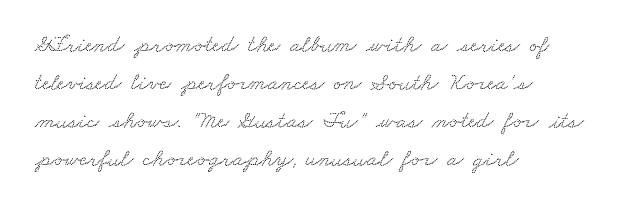
The image shows 24 px text type; set left-aligned, normal line spacing (1.59x), normal letter spacing, not underlined.
